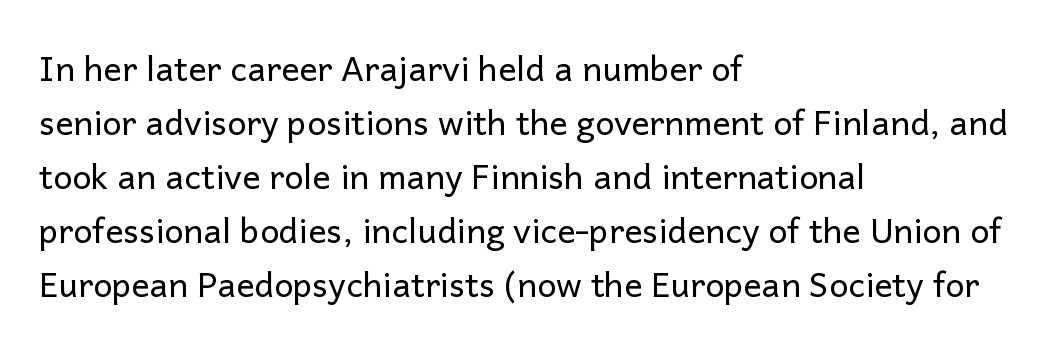
The baseline area is clear. Short and long lines alike share a common starting point at left. Italic? Not at all — the glyphs are vertical. Students, note that the glyphs here touch the page at normal intervals. The passage shown is typed in a proportional face where columns would drift. The characters are drawn with everyday or finer stroke widths.
